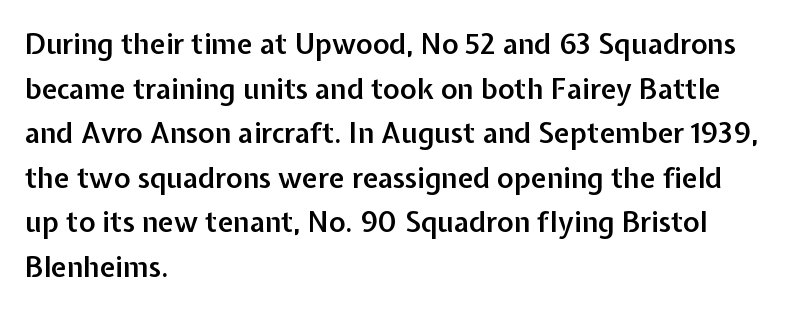
Q: Is the text bold? A: Semi-bold.
Q: Is the text italic (slanted)? A: No, it is upright.
Q: Is the typeface a serif or a sans-serif typeface? A: Sans-serif.
Q: Is the text underlined? A: No.
Q: How is the paragraph aligned? A: Left-aligned.
Q: Is the spacing between letters normal or unusually wide? A: Normal.
Q: Is the spacing between lines tight, normal or loose? A: Normal.
Q: Width (condensed, normal, or wide)? A: Normal.
Q: Stroke contrast? A: Low.
Q: x-height? A: Medium.
Q: Monospaced? A: No.
